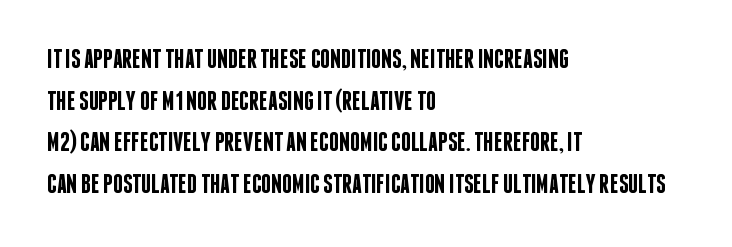
The image shows 27 px text type, upright; set left-aligned, normal line spacing (1.54x), normal letter spacing, not underlined.
